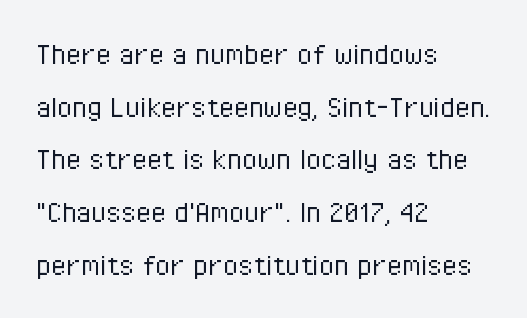
The image shows 34 px light, condensed sans-serif type, upright; set left-aligned, normal line spacing (1.55x), normal letter spacing, not underlined; low stroke contrast and a medium x-height.
